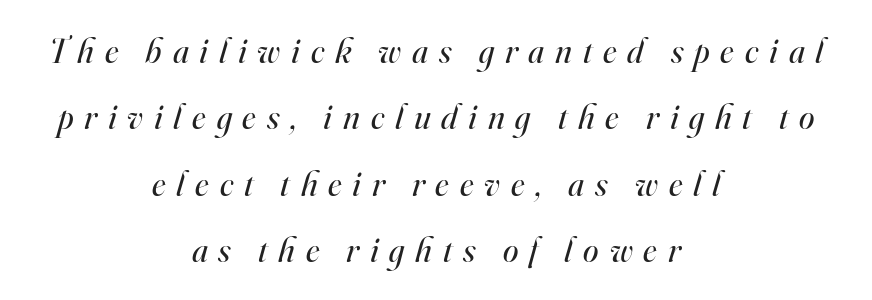
{"serif": "yes", "italic": "yes", "lean": "right", "slant_degrees": 16, "bold": "no", "weight": "regular", "width": "normal", "stroke_contrast": "high", "x_height": "small", "monospaced": "no", "underline": "no", "align": "center", "line_spacing": "loose", "line_spacing_ratio": 1.9, "letter_spacing": "wide", "letter_spacing_em": 0.31, "glyph_px": 35}
